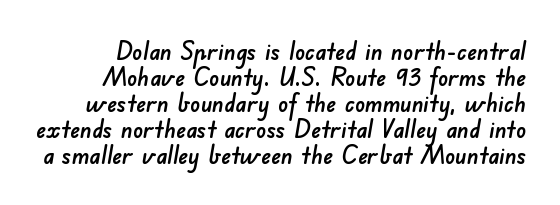
The image shows 25 px text type; set tight line spacing (1.04x), normal letter spacing, not underlined.
